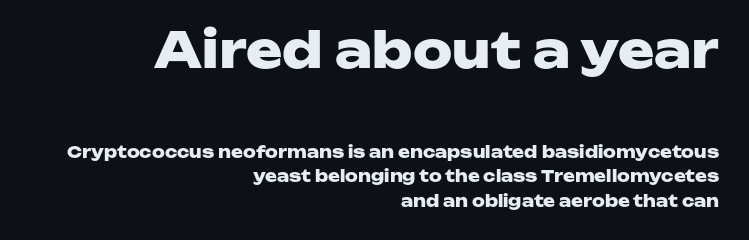
The image shows 49 px heavy, wide sans-serif type, upright; set right-aligned, normal line spacing (1.54x), normal letter spacing, not underlined; the first (top) block is 3.06x larger; low stroke contrast and a medium x-height.
